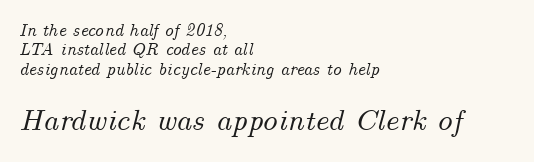
One glance says dense: line gaps are narrower than usual. A typesetter would mark this as italic. Is this a fixed-width face? No — the glyphs have proportional, varying widths. Words appear dense and cohesive because spacing is normal. The lines are quadded left. Reading top to bottom, the characters get bigger at the block break.
